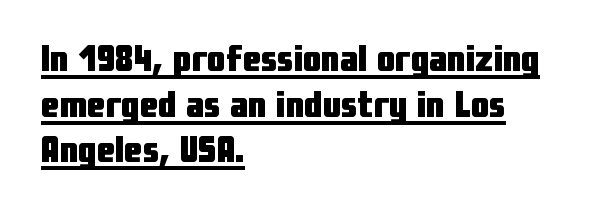
Q: Is the text bold? A: Yes.
Q: Is the text italic (slanted)? A: No, it is upright.
Q: Is the typeface a serif or a sans-serif typeface? A: Sans-serif.
Q: Is the text underlined? A: Yes.
Q: How is the paragraph aligned? A: Left-aligned.
Q: Is the spacing between letters normal or unusually wide? A: Normal.
Q: Width (condensed, normal, or wide)? A: Condensed.
Q: Stroke contrast? A: Low.
Q: x-height? A: Medium.
Q: Monospaced? A: No.
